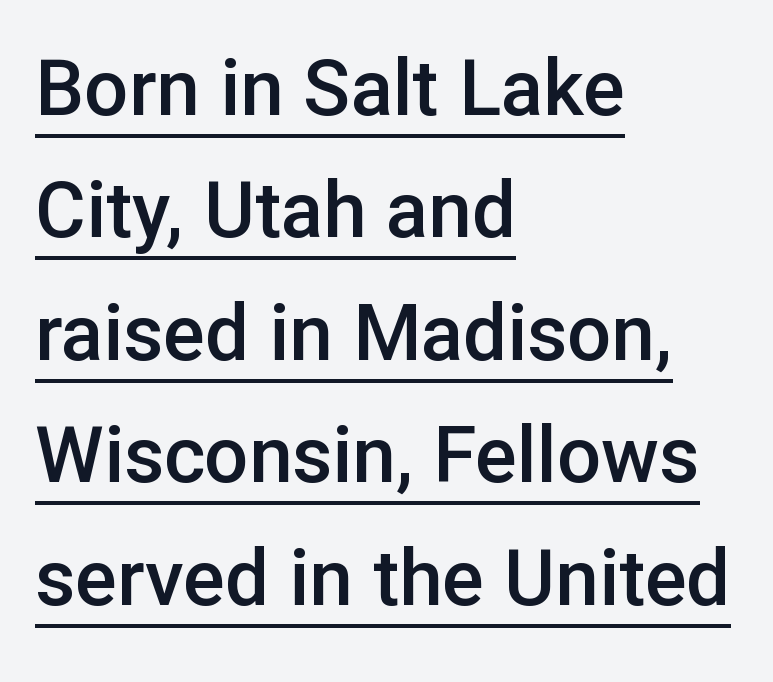
{"serif": "no", "italic": "no", "bold": "semi", "weight": "semibold", "width": "normal", "stroke_contrast": "low", "x_height": "medium", "monospaced": "no", "underline": "yes", "align": "left", "line_spacing": "normal", "line_spacing_ratio": 1.57, "letter_spacing": "normal", "letter_spacing_em": 0.0, "glyph_px": 78}
